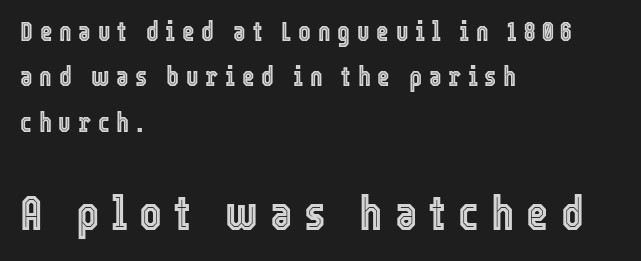
Q: Is the text italic (slanted)? A: No, it is upright.
Q: Is the text underlined? A: No.
Q: How is the paragraph aligned? A: Left-aligned.
Q: Is the spacing between letters normal or unusually wide? A: Unusually wide.
Q: Is the spacing between lines tight, normal or loose? A: Normal.
Q: Which block of text is set in a larger size, the first (top) or the second (bottom)? A: The second (bottom) one.
Q: Width (condensed, normal, or wide)? A: Condensed.
Q: x-height? A: Medium.
Q: Monospaced? A: No.
